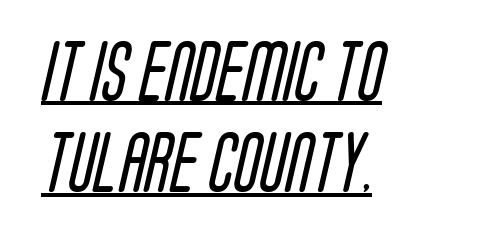
The image shows 60 px regular-weight, condensed sans-serif type; set left-aligned, normal line spacing (1.52x), normal letter spacing, underlined; low stroke contrast and a large x-height.
